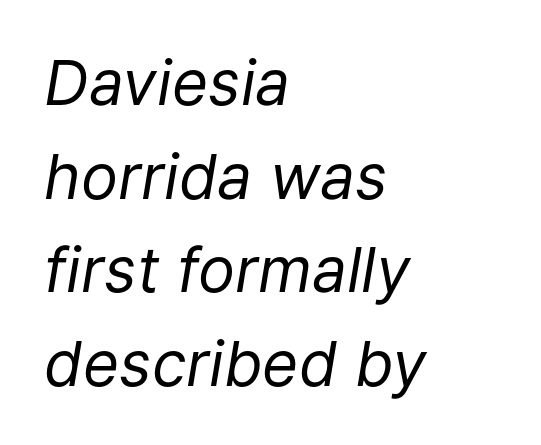
The image shows 62 px regular-weight type, italic (leaning right); set left-aligned, normal line spacing (1.51x), normal letter spacing, not underlined; low stroke contrast and a medium x-height.
